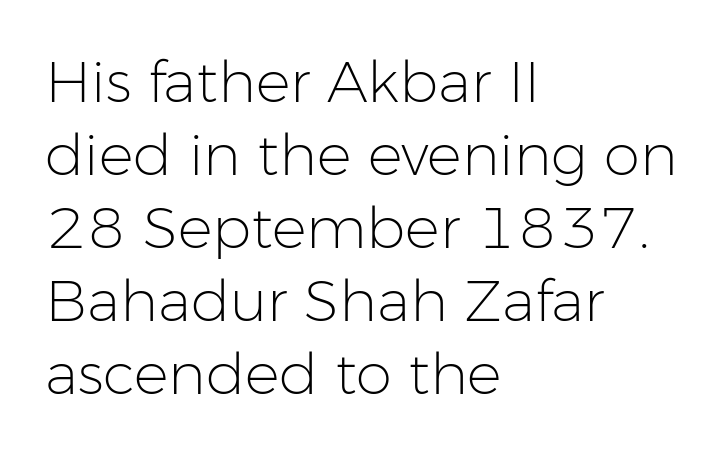
A sans-serif font was chosen for this passage. Students, note that the glyphs here touch the page at normal intervals. Letters rest on an invisible, unmarked baseline. What's the leading like? Ordinary, nothing unusual.
